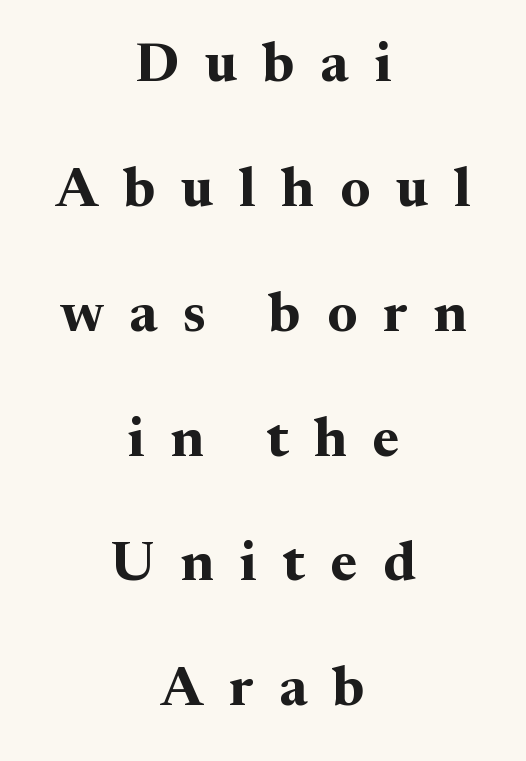
Q: Is the text bold? A: Yes.
Q: Is the text italic (slanted)? A: No, it is upright.
Q: Is the typeface a serif or a sans-serif typeface? A: Serif.
Q: Is the text underlined? A: No.
Q: How is the paragraph aligned? A: Centered.
Q: Is the spacing between letters normal or unusually wide? A: Unusually wide.
Q: Is the spacing between lines tight, normal or loose? A: Loose.
Q: Width (condensed, normal, or wide)? A: Normal.
Q: Stroke contrast? A: Medium.
Q: x-height? A: Medium.
Q: Monospaced? A: No.
